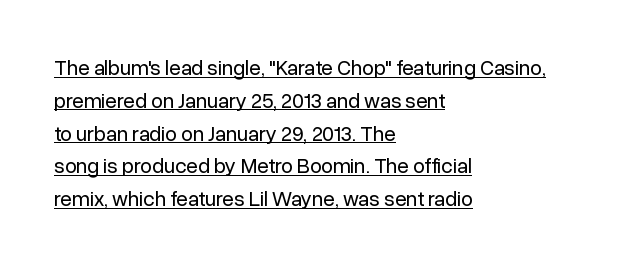
Underlining? Definitely there. Does the lettering tilt? It doesn't — this is upright. Leftover space on each line is placed entirely after the last word. The passage shown stacks its lines at a standard gap. Think standard paragraph weight, or any step lighter than that.
